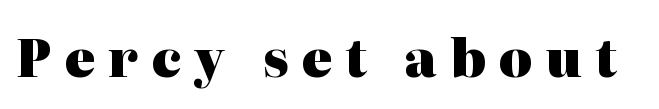
Q: Is the text bold? A: Yes.
Q: Is the text italic (slanted)? A: No, it is upright.
Q: Is the typeface a serif or a sans-serif typeface? A: Serif.
Q: Is the text underlined? A: No.
Q: Is the spacing between letters normal or unusually wide? A: Unusually wide.
Q: Width (condensed, normal, or wide)? A: Normal.
Q: Stroke contrast? A: High.
Q: x-height? A: Medium.
Q: Monospaced? A: No.
